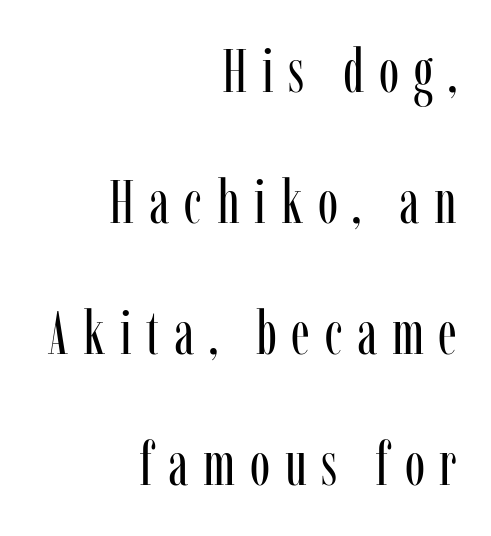
Here the designer chose a conventional face with non-uniform glyph widths. Counters stay open thanks to moderate or lighter strokes. Someone cranked the tracking dial way up on this one. Notice the wide empty band between every row — that's loose leading. Clear beneath every line of the passage. The specimen reads as upright at a glance.
